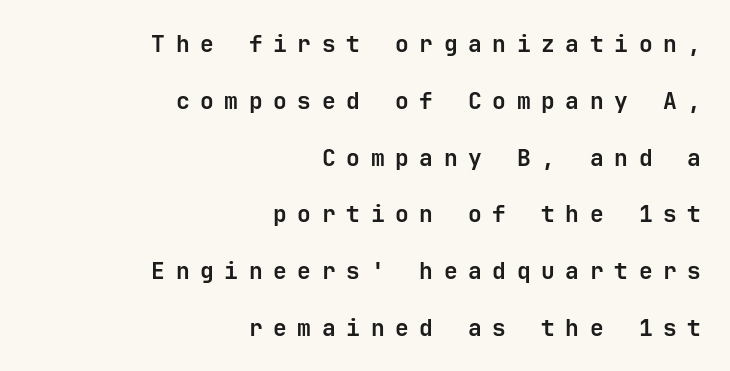
The image shows 23 px bold type, upright; set right-aligned, loose line spacing (2.47x), unusually wide letter spacing (+0.46 em), not underlined.
